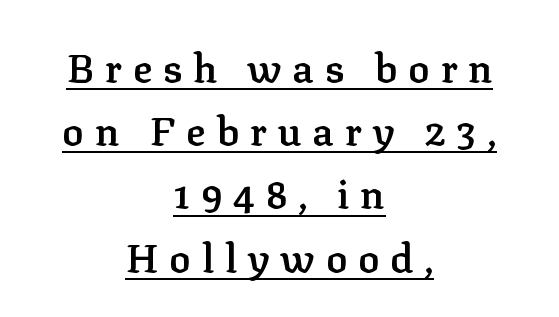
You can see a thin bar hugging the bottom of the glyphs. Vertical spacing — default. Layout note: lines centered. The passage shown is typed in a proportional face where columns would drift. In terms of posture, this sample is upright.
